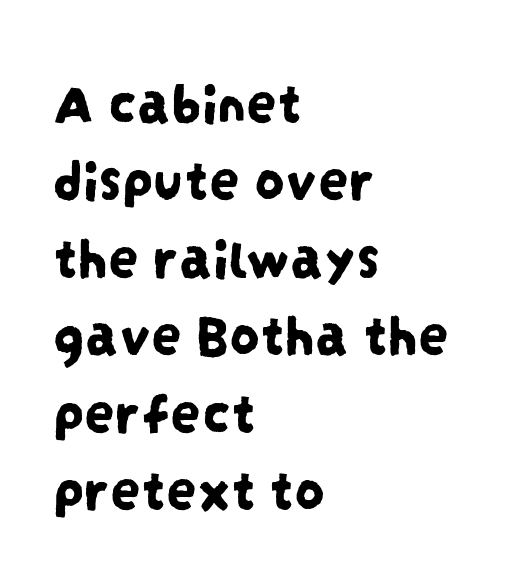
You can tell from the bare stems that sans-serif type was used. Honestly, there is no underline to notice here at all. The rendering uses natural spacing where letterforms have individual widths. Look at the tracking — it's just the regular setting, nothing added. Teacher's note: observe the even left margin — that is flush-left alignment.
